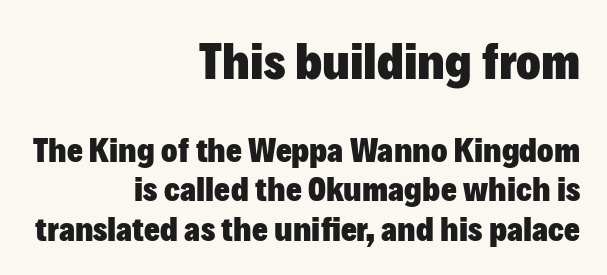
The paragraph shown leans on its right margin. The type family on display is of the sans-serif kind. Chunky letters — that's bold for sure. A bare baseline throughout the passage.
